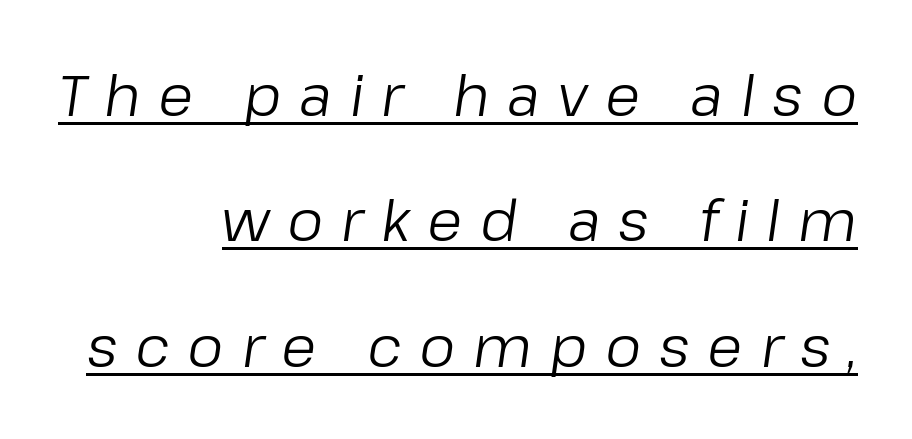
Q: Is the text bold? A: No.
Q: Is the text italic (slanted)? A: Yes, it leans right by about 8 degrees.
Q: Is the text underlined? A: Yes.
Q: How is the paragraph aligned? A: Right-aligned.
Q: Is the spacing between letters normal or unusually wide? A: Unusually wide.
Q: Is the spacing between lines tight, normal or loose? A: Loose.
Q: Width (condensed, normal, or wide)? A: Normal.
Q: Stroke contrast? A: Low.
Q: x-height? A: Medium.
Q: Monospaced? A: No.
